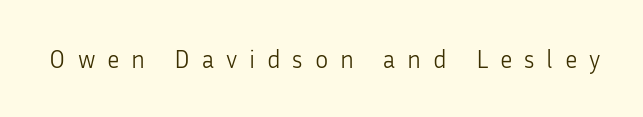
{"italic": "no", "bold": "no", "underline": "no", "letter_spacing": "wide", "letter_spacing_em": 0.47, "glyph_px": 25}
